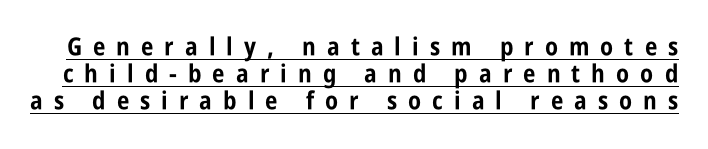
Designer's note — italics off, roman on. The line-height multiplier appears low, near solid setting. Letter spacing: wide. Notice how thick the strokes are: this is what a full bold looks like.
